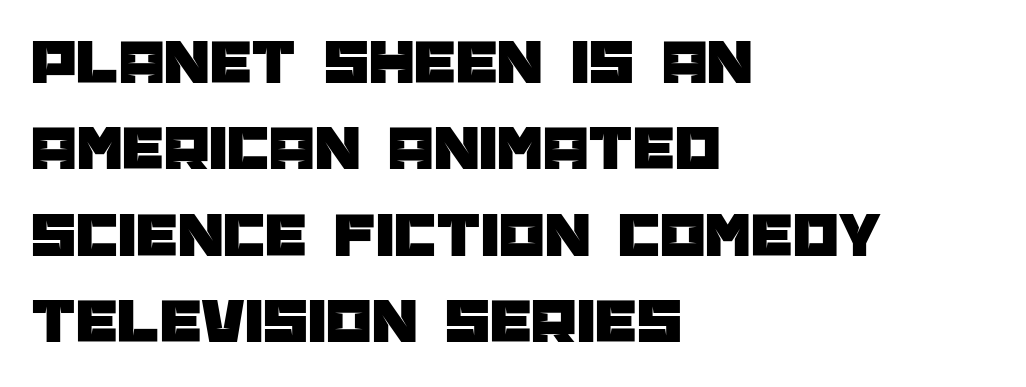
The image shows 65 px sans-serif type, upright; set left-aligned, normal line spacing (1.33x), normal letter spacing, not underlined; low stroke contrast and a large x-height.
